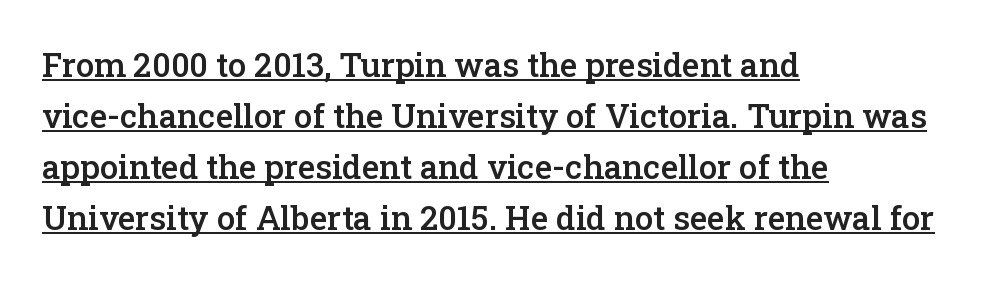
Q: Is the text bold? A: Semi-bold.
Q: Is the text italic (slanted)? A: No, it is upright.
Q: Is the typeface a serif or a sans-serif typeface? A: Serif.
Q: Is the text underlined? A: Yes.
Q: How is the paragraph aligned? A: Left-aligned.
Q: Is the spacing between letters normal or unusually wide? A: Normal.
Q: Is the spacing between lines tight, normal or loose? A: Normal.
Q: Width (condensed, normal, or wide)? A: Normal.
Q: Stroke contrast? A: Low.
Q: x-height? A: Medium.
Q: Monospaced? A: No.
